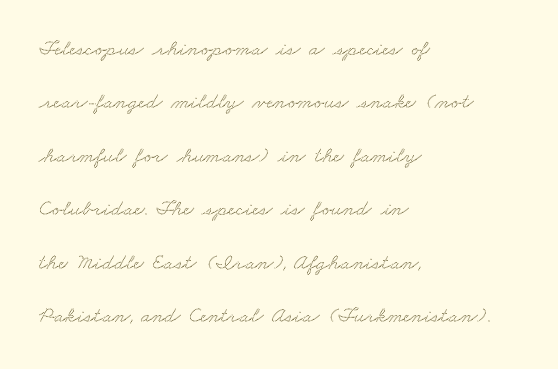
The image shows 22 px text type; set left-aligned, loose line spacing (2.43x), normal letter spacing, not underlined.
